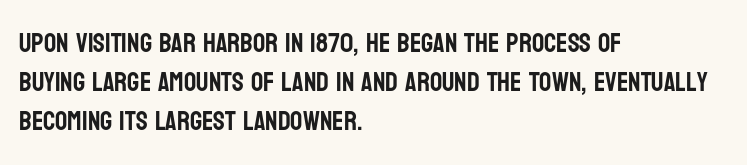
{"italic": "no", "underline": "no", "align": "left", "line_spacing": "normal", "line_spacing_ratio": 1.44, "letter_spacing": "normal", "letter_spacing_em": 0.0, "glyph_px": 27}
